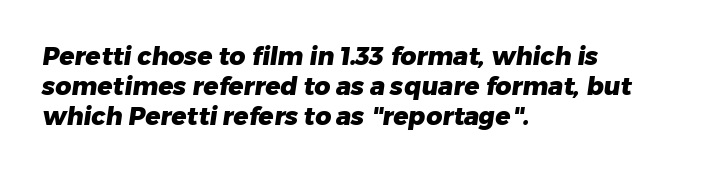
Q: Is the text bold? A: Yes.
Q: Is the text underlined? A: No.
Q: How is the paragraph aligned? A: Left-aligned.
Q: Is the spacing between letters normal or unusually wide? A: Normal.
